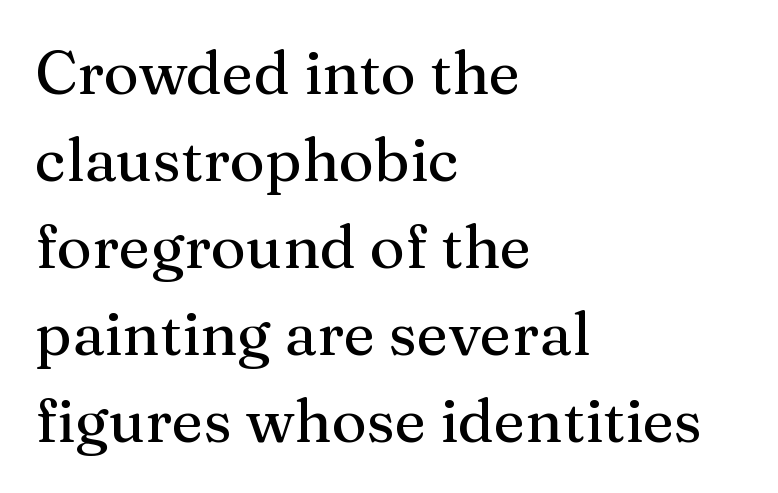
The font family rendered here belongs to the serif group. Tall strokes in this sample are plumb rather than angled. Each new line begins a customary step beneath the previous one. Teacher's note: observe the even left margin — that is flush-left alignment. The strip under each line holds only bare page. The horizontal fit of the characters is conventional and even.
